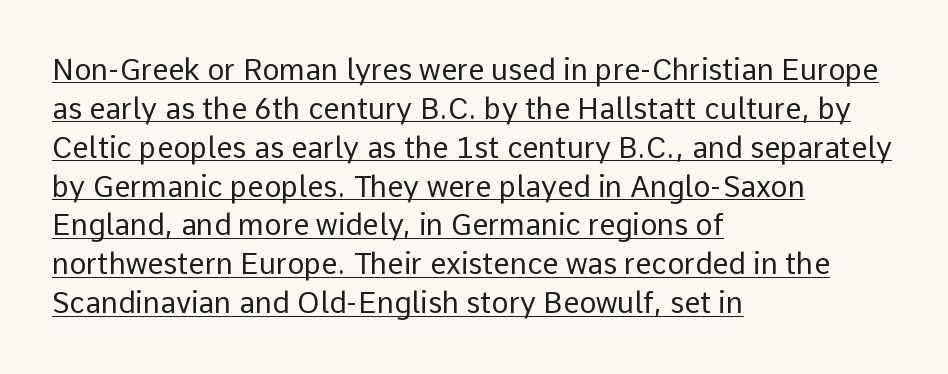
Q: Is the text bold? A: No.
Q: Is the text italic (slanted)? A: No, it is upright.
Q: Is the typeface a serif or a sans-serif typeface? A: Sans-serif.
Q: Is the text underlined? A: Yes.
Q: How is the paragraph aligned? A: Left-aligned.
Q: Is the spacing between letters normal or unusually wide? A: Normal.
Q: Is the spacing between lines tight, normal or loose? A: Normal.
Q: Width (condensed, normal, or wide)? A: Normal.
Q: Stroke contrast? A: Low.
Q: x-height? A: Medium.
Q: Monospaced? A: No.
